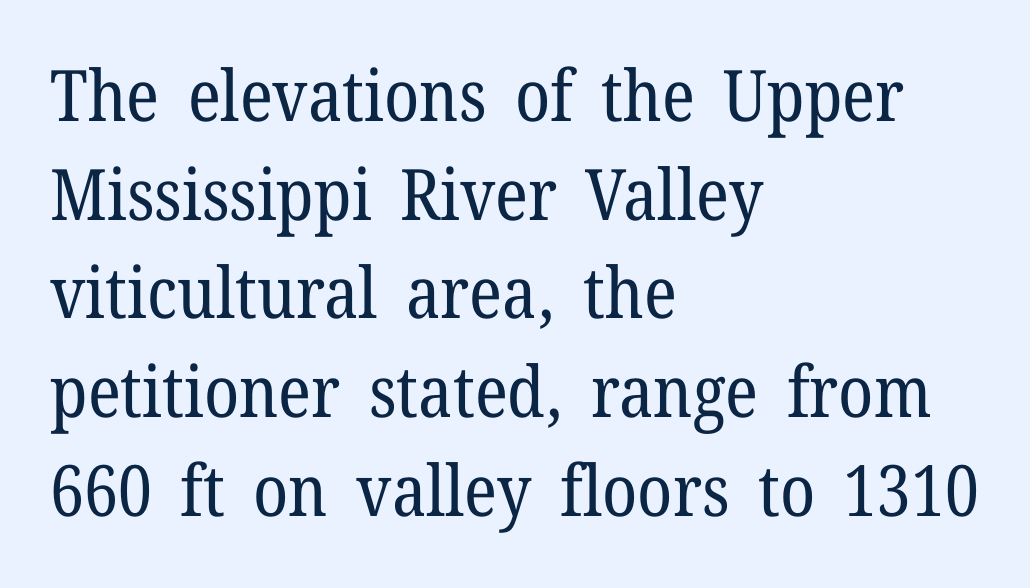
The glyphs are unaccompanied by any horizontal stroke below them. There is no visible air inserted between adjacent glyphs. You could not count columns in this text — the font is proportionally spaced. The passage shown is not bold in any degree.
